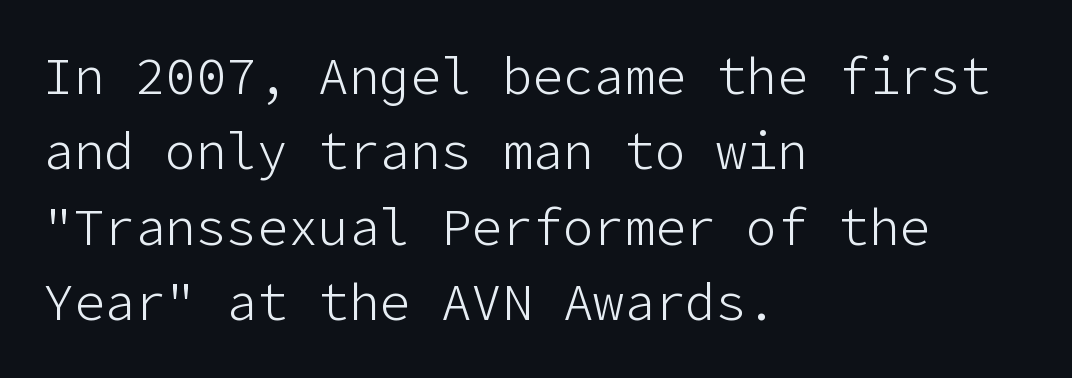
{"serif": "no", "italic": "no", "bold": "no", "weight": "light", "width": "normal", "stroke_contrast": "low", "x_height": "medium", "underline": "no", "align": "left", "line_spacing": "normal", "line_spacing_ratio": 1.48, "letter_spacing": "normal", "letter_spacing_em": 0.0, "glyph_px": 51}
